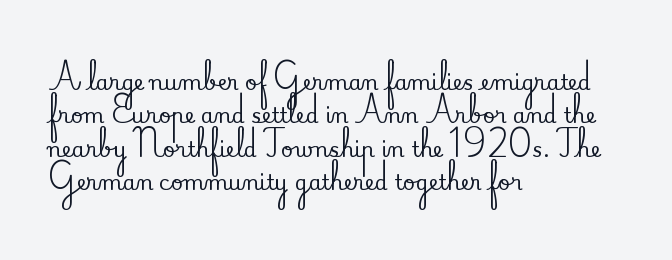
Nobody drew a line under any word here. A student would call this left alignment; a typographer would say flush left, rag right. Rendered with straight, roman letterforms. In terms of leading, this rendering sits right in the middle. Characters follow at the spacing the type designer built in.
